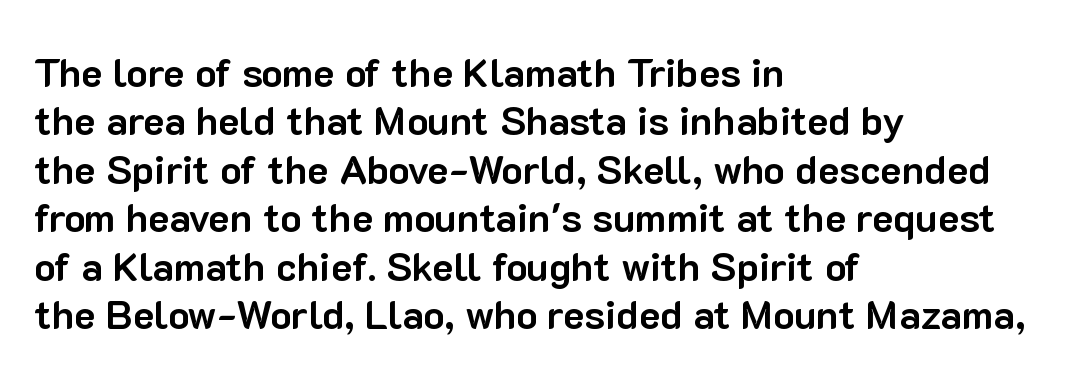
The image shows 40 px bold sans-serif type, upright; set left-aligned, line spacing 1.21x, normal letter spacing, not underlined; low stroke contrast and a medium x-height.
